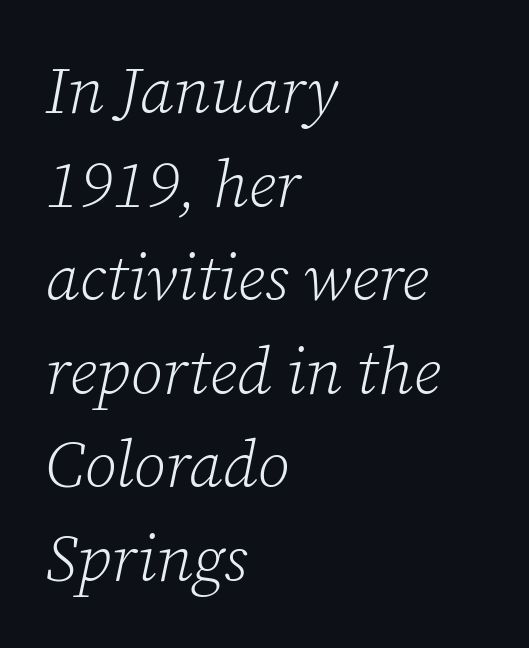
{"serif": "yes", "italic": "yes", "lean": "right", "slant_degrees": 12, "bold": "no", "weight": "light", "width": "normal", "stroke_contrast": "low", "x_height": "medium", "monospaced": "no", "underline": "no", "align": "left", "line_spacing": "normal", "line_spacing_ratio": 1.44, "letter_spacing": "normal", "letter_spacing_em": 0.0, "glyph_px": 65}
